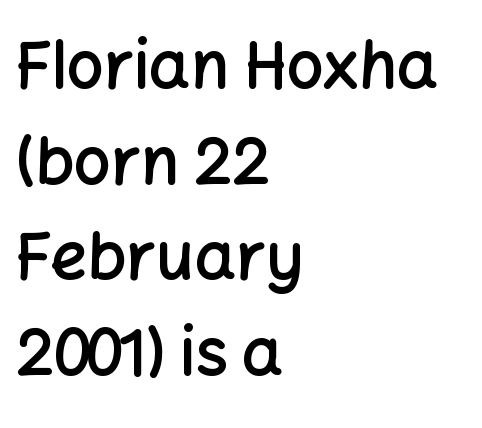
Q: Is the text bold? A: Semi-bold.
Q: Is the text italic (slanted)? A: No, it is upright.
Q: Is the typeface a serif or a sans-serif typeface? A: Sans-serif.
Q: Is the text underlined? A: No.
Q: How is the paragraph aligned? A: Left-aligned.
Q: Is the spacing between letters normal or unusually wide? A: Normal.
Q: Is the spacing between lines tight, normal or loose? A: Normal.
Q: Width (condensed, normal, or wide)? A: Normal.
Q: Stroke contrast? A: Low.
Q: x-height? A: Medium.
Q: Monospaced? A: No.
